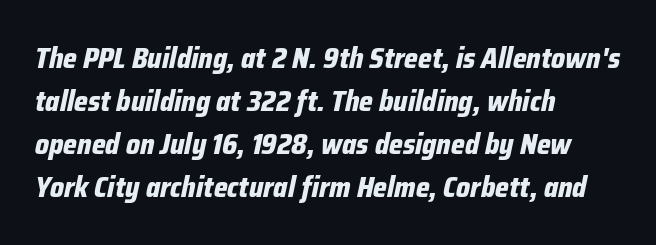
Q: Is the text bold? A: Yes.
Q: Is the text italic (slanted)? A: Yes, it leans right by about 12 degrees.
Q: Is the text underlined? A: No.
Q: How is the paragraph aligned? A: Left-aligned.
Q: Is the spacing between letters normal or unusually wide? A: Normal.
Q: Is the spacing between lines tight, normal or loose? A: Normal.
Q: Width (condensed, normal, or wide)? A: Condensed.
Q: Stroke contrast? A: Low.
Q: x-height? A: Medium.
Q: Monospaced? A: No.
